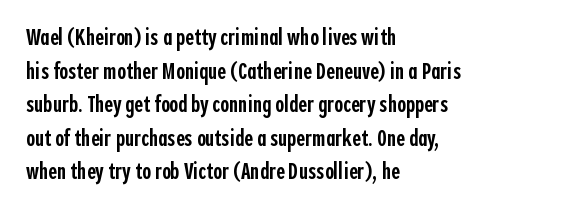
Tall strokes in this sample are plumb rather than angled. Honestly, the letter spacing is just normal — you wouldn't notice it. The foot of each line stays bare and open. The passage shown is semibold, sitting just below true bold. The space between consecutive lines is moderate.
